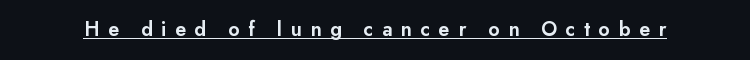
Q: Is the text bold? A: Semi-bold.
Q: Is the text italic (slanted)? A: No, it is upright.
Q: Is the text underlined? A: Yes.
Q: Is the spacing between letters normal or unusually wide? A: Unusually wide.
